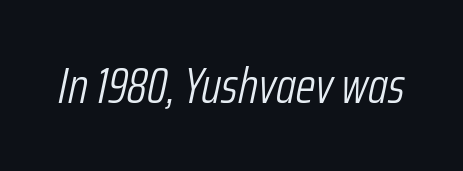
Summary of weight: not heavy and not bold. The letters advance in unequal steps, a hallmark of proportional type. Each word holds together tightly as a unit, with standard inter-letter gaps. Compared with ordinary roman type, these characters are visibly tilted.
